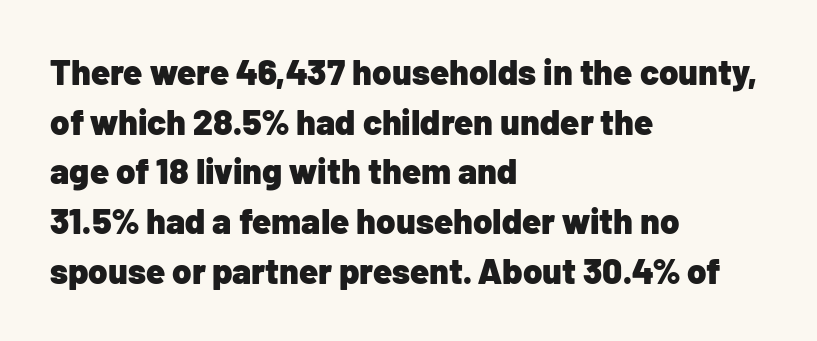
Q: Is the text bold? A: Yes.
Q: Is the text italic (slanted)? A: No, it is upright.
Q: Is the typeface a serif or a sans-serif typeface? A: Sans-serif.
Q: Is the text underlined? A: No.
Q: How is the paragraph aligned? A: Left-aligned.
Q: Is the spacing between letters normal or unusually wide? A: Normal.
Q: Is the spacing between lines tight, normal or loose? A: Normal.
Q: Width (condensed, normal, or wide)? A: Normal.
Q: Stroke contrast? A: Low.
Q: x-height? A: Medium.
Q: Monospaced? A: No.
